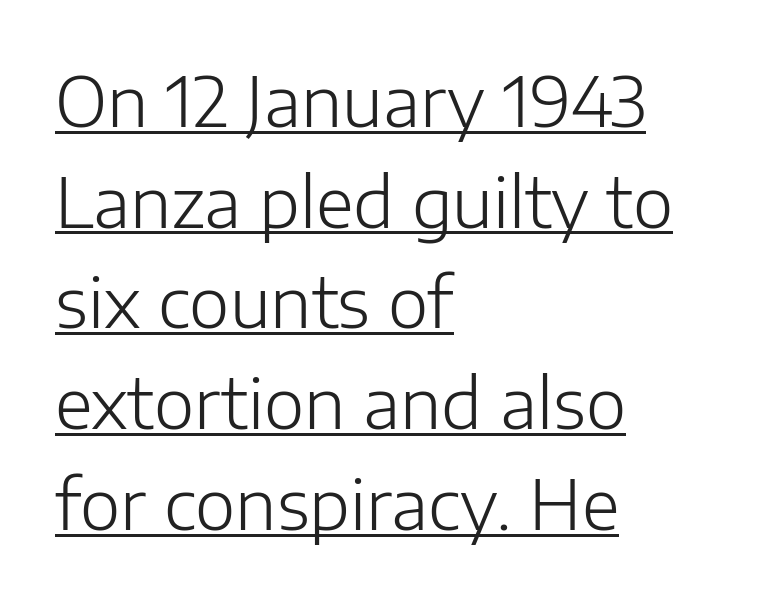
Beneath each row of characters lies a ruled line. Inter-character spacing is left at the font's built-in metrics. The space between consecutive lines is moderate. Nothing sits at the stroke ends, so this counts as sans-serif. Every character sits straight up, as roman type does. These lines are rendered in a variable-pitch font.
